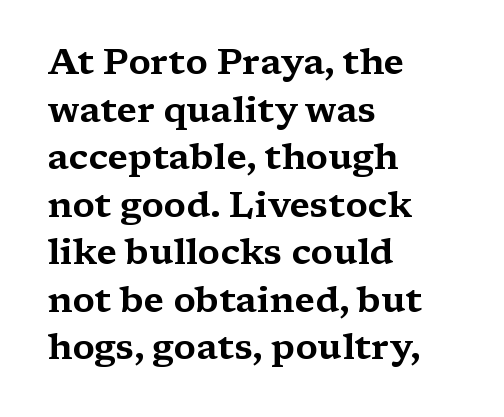
The glyphs are unaccompanied by any horizontal stroke below them. Is the letter spacing exaggerated? No — it looks like the ordinary default. Posture: upright roman. Looks like regular typesetting: each glyph gets only the width it needs. Leading: standard.
